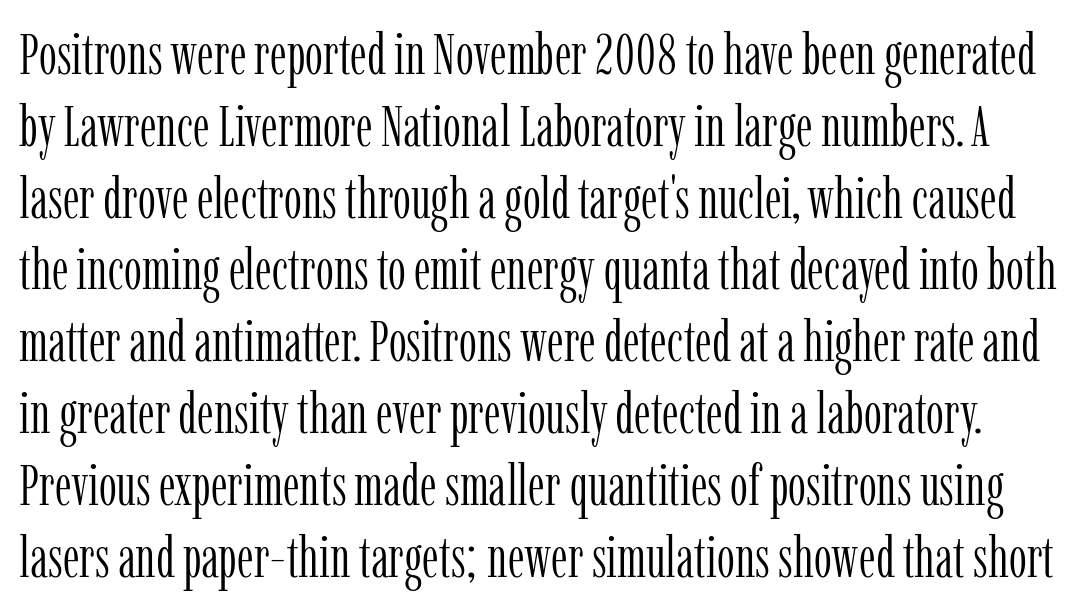
Q: Is the text bold? A: No.
Q: Is the text italic (slanted)? A: No, it is upright.
Q: Is the typeface a serif or a sans-serif typeface? A: Serif.
Q: Is the text underlined? A: No.
Q: Is the spacing between letters normal or unusually wide? A: Normal.
Q: Is the spacing between lines tight, normal or loose? A: Normal.
Q: Width (condensed, normal, or wide)? A: Condensed.
Q: Stroke contrast? A: Low.
Q: x-height? A: Medium.
Q: Monospaced? A: No.
